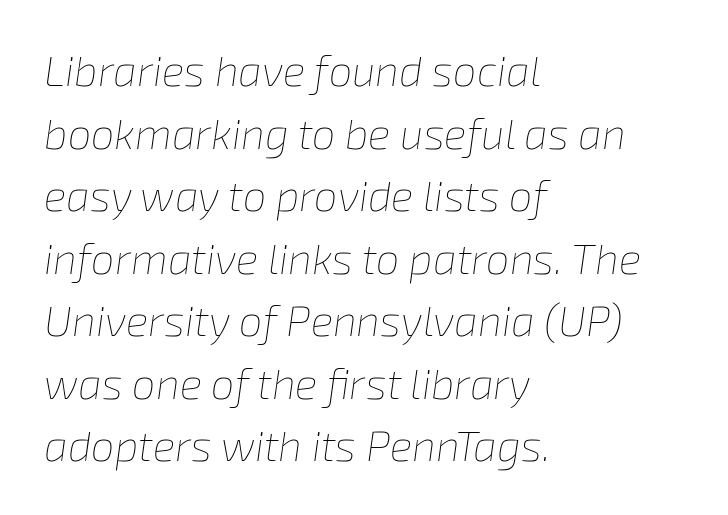
{"italic": "yes", "lean": "right", "slant_degrees": 8, "bold": "no", "weight": "thin", "width": "normal", "stroke_contrast": "low", "x_height": "medium", "monospaced": "no", "underline": "no", "align": "left", "line_spacing": "normal", "line_spacing_ratio": 1.49, "letter_spacing": "normal", "letter_spacing_em": 0.0, "glyph_px": 42}
